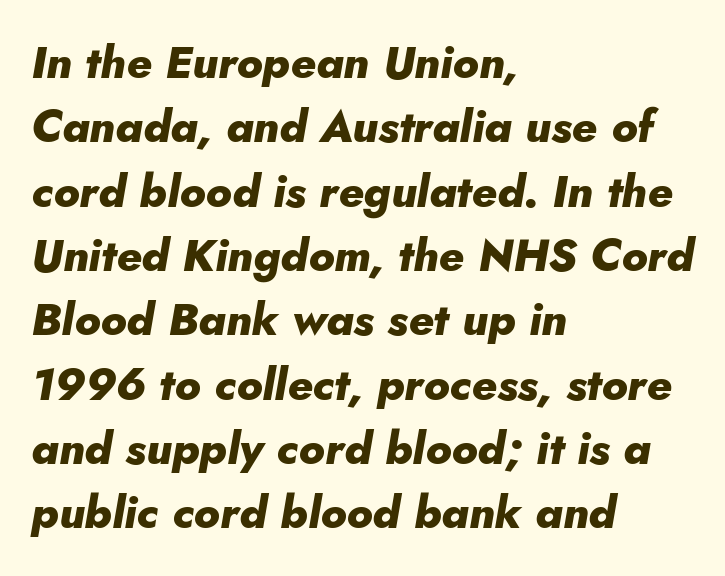
Q: Is the text bold? A: Yes.
Q: Is the text italic (slanted)? A: Yes, it leans right by about 10 degrees.
Q: Is the text underlined? A: No.
Q: How is the paragraph aligned? A: Left-aligned.
Q: Is the spacing between letters normal or unusually wide? A: Normal.
Q: Is the spacing between lines tight, normal or loose? A: Normal.
Q: Width (condensed, normal, or wide)? A: Normal.
Q: Stroke contrast? A: Low.
Q: x-height? A: Small.
Q: Monospaced? A: No.
